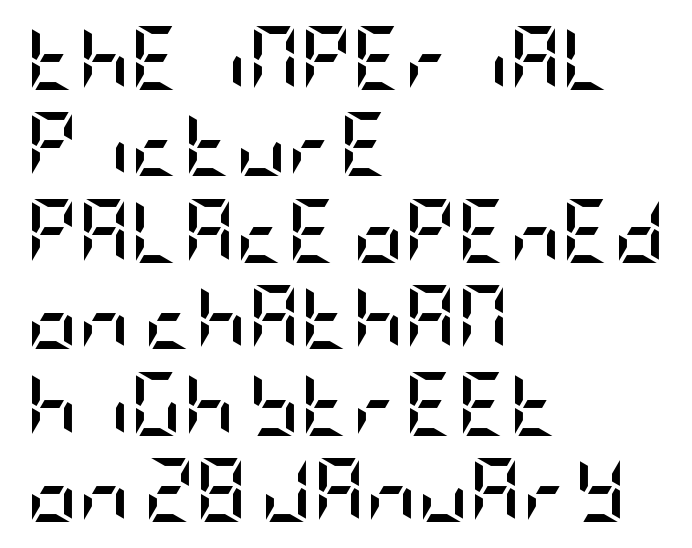
Q: Is the text bold? A: Yes.
Q: Is the text italic (slanted)? A: No, it is upright.
Q: Is the typeface a serif or a sans-serif typeface? A: Sans-serif.
Q: Is the text underlined? A: No.
Q: How is the paragraph aligned? A: Left-aligned.
Q: Is the spacing between letters normal or unusually wide? A: Normal.
Q: Is the spacing between lines tight, normal or loose? A: Normal.
Q: Width (condensed, normal, or wide)? A: Condensed.
Q: Stroke contrast? A: Low.
Q: x-height? A: Large.
